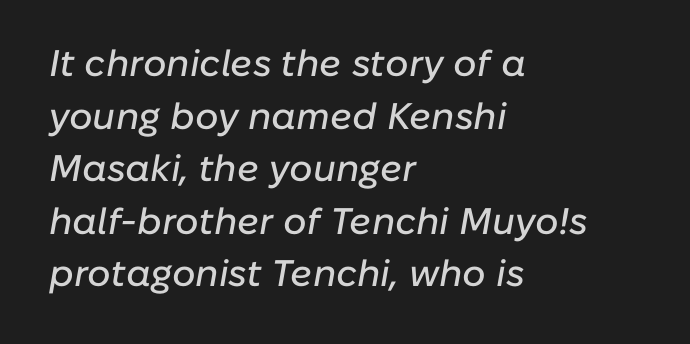
{"italic": "yes", "lean": "right", "slant_degrees": 10, "width": "normal", "stroke_contrast": "low", "x_height": "medium", "monospaced": "no", "underline": "no", "align": "left", "line_spacing": "normal", "line_spacing_ratio": 1.42, "letter_spacing": "normal", "letter_spacing_em": 0.0, "glyph_px": 37}
